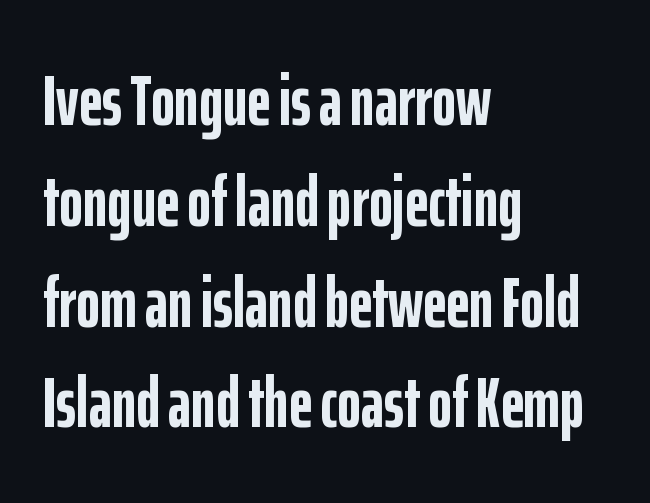
{"serif": "no", "italic": "no", "bold": "yes", "weight": "semibold", "width": "condensed", "stroke_contrast": "low", "x_height": "medium", "monospaced": "no", "underline": "no", "align": "left", "line_spacing": "normal", "line_spacing_ratio": 1.4, "letter_spacing": "normal", "letter_spacing_em": 0.0, "glyph_px": 72}
